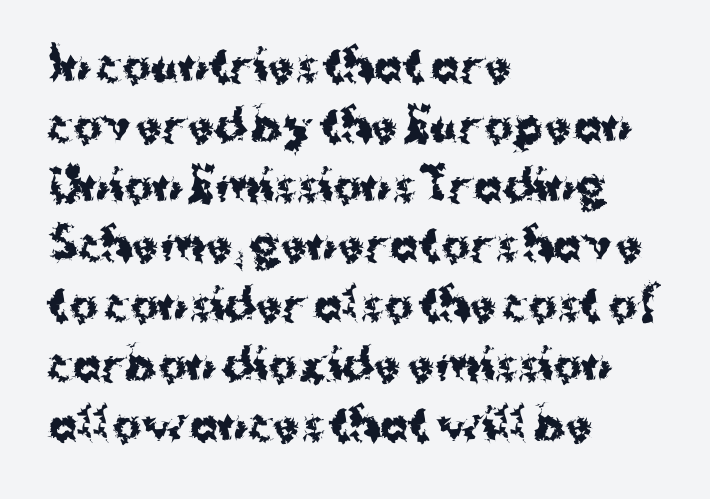
The image shows 43 px bold sans-serif type, upright; set left-aligned, normal line spacing (1.39x), normal letter spacing, not underlined; medium stroke contrast and a medium x-height.
